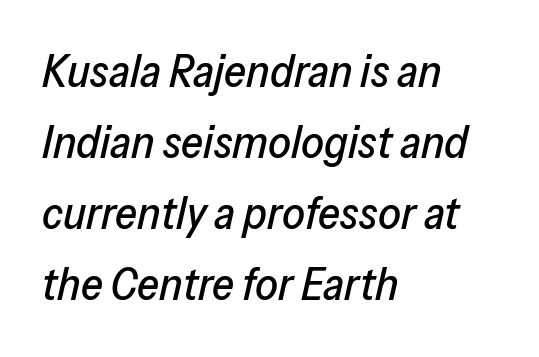
The passage shown has conventional tracking throughout. Tall strokes in this sample are angled rather than plumb. Do the characters align in a grid? No, the font is proportional. The rendering anchors every line to the left-hand side.
